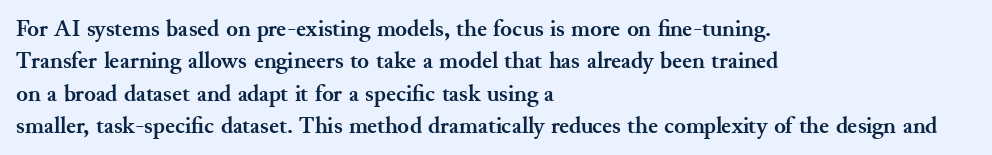
Whoever set this chose a conventional vertical rhythm. Emphasis by weight is at full strength: bold. The setting favours the left margin, as ordinary paragraphs usually do. Glance below the letters and you will spot only blank space. Rendered with straight, roman letterforms.
